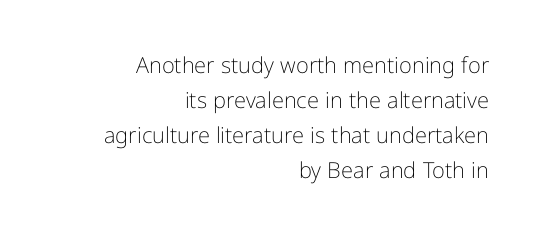
Ascenders rise straight up at ninety degrees. The space between consecutive lines is moderate. Letter spacing: default. Is the stroke heavy? The answer is a plain regular-or-lighter.
